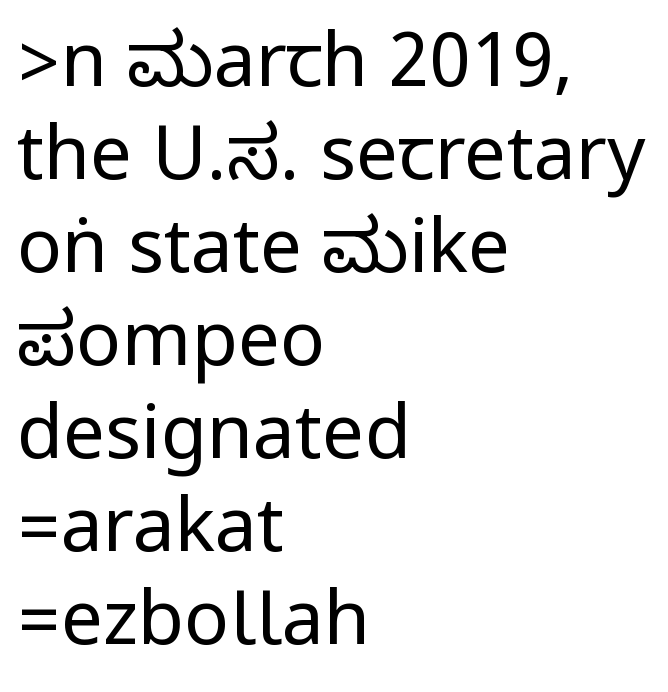
{"serif": "no", "italic": "no", "bold": "no", "weight": "regular", "width": "condensed", "stroke_contrast": "low", "underline": "no", "align": "left", "line_spacing_ratio": 1.24, "letter_spacing": "normal", "letter_spacing_em": 0.0, "glyph_px": 75}
